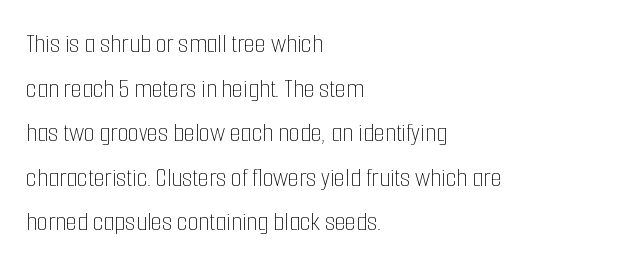
Every row of glyphs begins at an identical x-position on the left. This is the regular roman posture of the typeface. The glyphs are unaccompanied by any horizontal stroke below them. Heft: none added — not bold. The passage shown stacks its lines at a standard gap.
